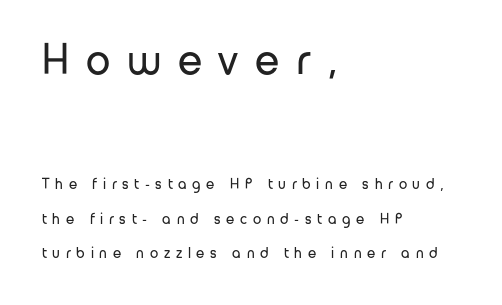
Reading top to bottom, the characters get smaller at the block break. What kind of face is this? One without serifs — a sans. Ordinary non-slanted type is in use. What stands out about the letter spacing? Its width — letters are far apart. Decoration check: the copy has no underline. The passage shown is typed in a proportional face where columns would drift.
